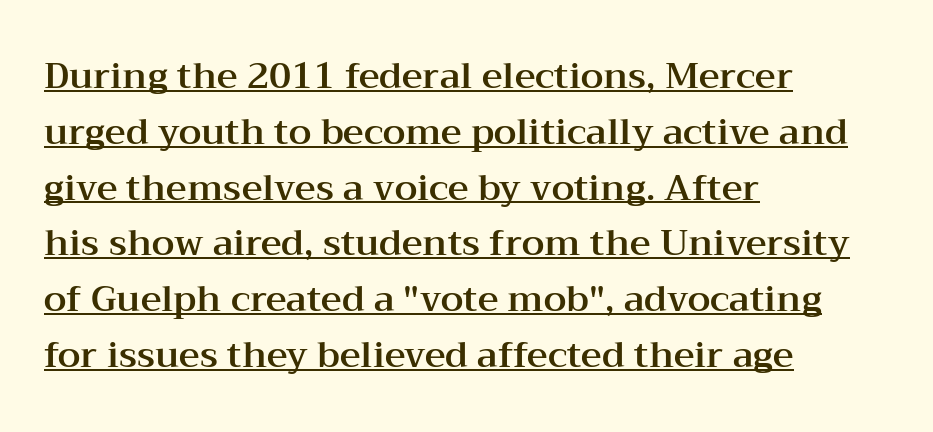
Is there much room between lines? A standard amount, neither cramped nor airy. The paragraph has a hard left edge and a soft right edge. A typesetter would label this face a serif. The horizontal fit of the characters is conventional and even. Each letter keeps its own natural width here, so spacing adapts to shape. Characters remain perfectly vertical along every line.
